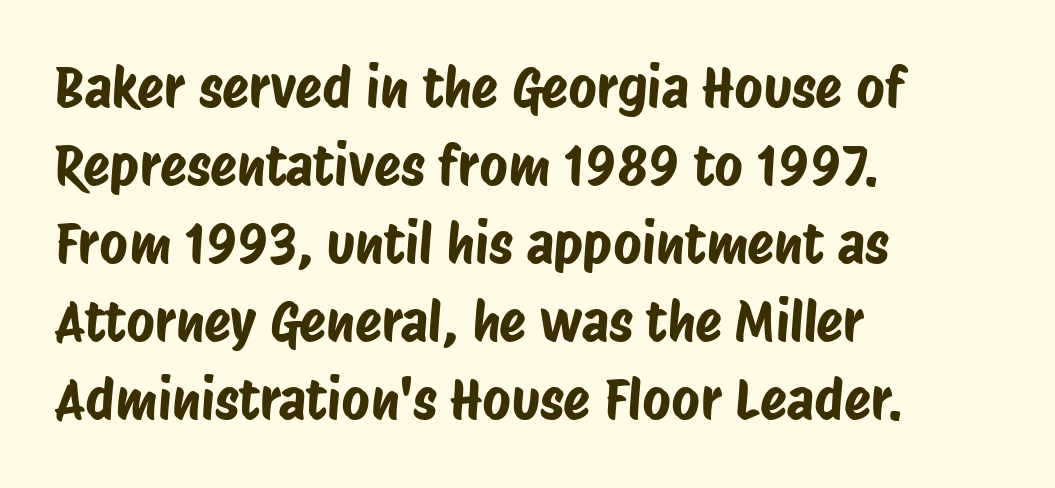
The image shows 55 px condensed sans-serif type; set left-aligned, normal line spacing (1.42x), normal letter spacing, not underlined; low stroke contrast and a large x-height.
